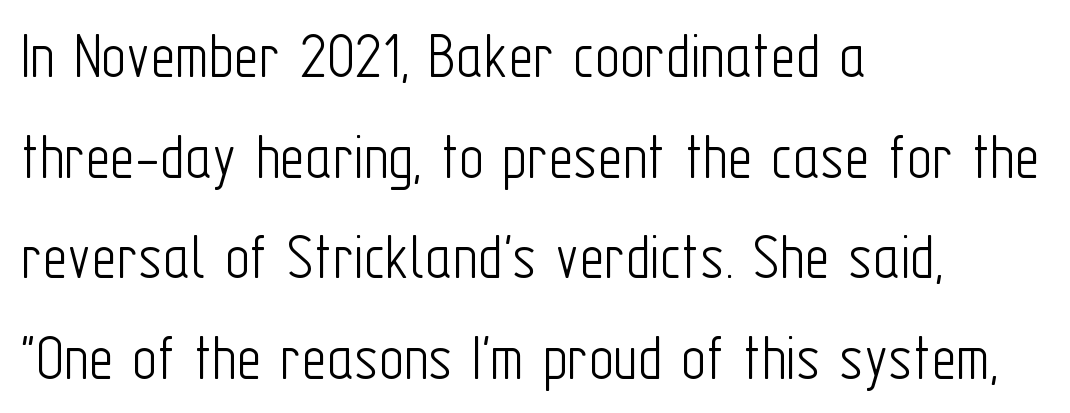
The compositor pushed each line to the left boundary. The gap between lines stays unmarked. The lettering stays uniformly vertical, giving the passage a roman look. Stroke terminals: plain, sans-serif. The face used here is rendered with its standard letterfit.
